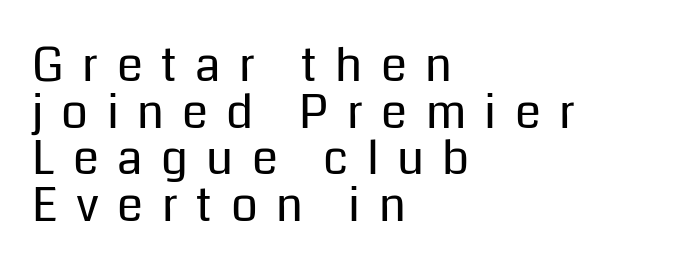
Closely set lines give the paragraph a compact silhouette. Classification — sans serif. In CSS terms this would be text-align: left. Bare-footed words on every line. The weight would be labelled regular, book, light, or lighter still.
